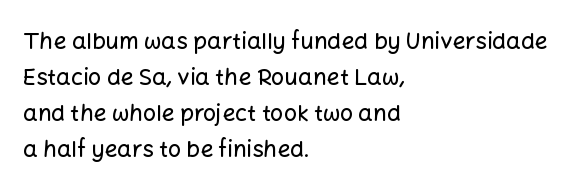
The passage shown has conventional tracking throughout. The axis of the letterforms is exactly vertical. In CSS terms this would be text-align: left. The area under the type is left untouched.
